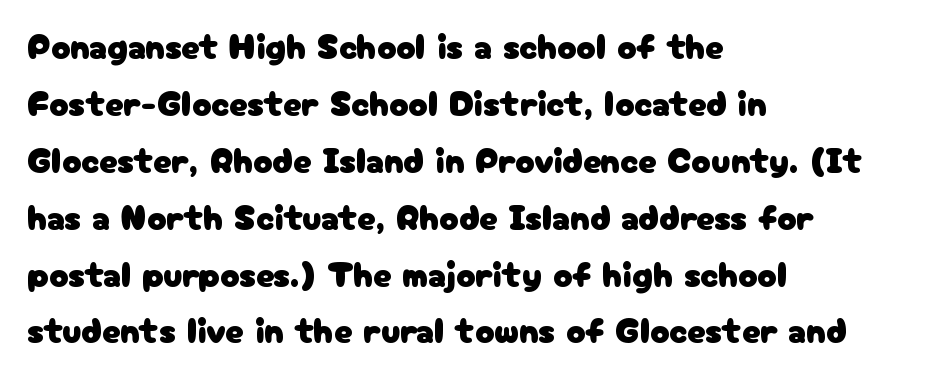
{"serif": "no", "italic": "no", "width": "normal", "stroke_contrast": "low", "x_height": "medium", "monospaced": "no", "underline": "no", "align": "left", "line_spacing": "normal", "line_spacing_ratio": 1.58, "letter_spacing": "normal", "letter_spacing_em": 0.0, "glyph_px": 36}
